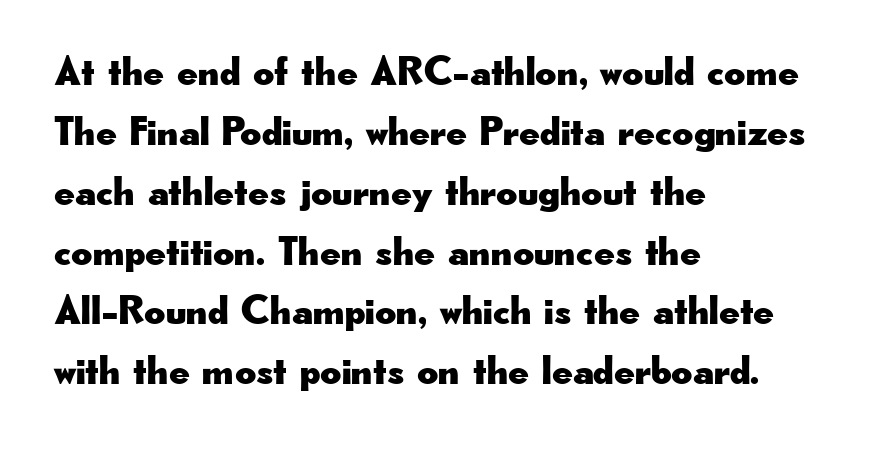
{"serif": "no", "italic": "no", "width": "wide", "stroke_contrast": "low", "x_height": "small", "monospaced": "no", "underline": "no", "align": "left", "line_spacing": "normal", "line_spacing_ratio": 1.46, "letter_spacing": "normal", "letter_spacing_em": 0.0, "glyph_px": 41}
